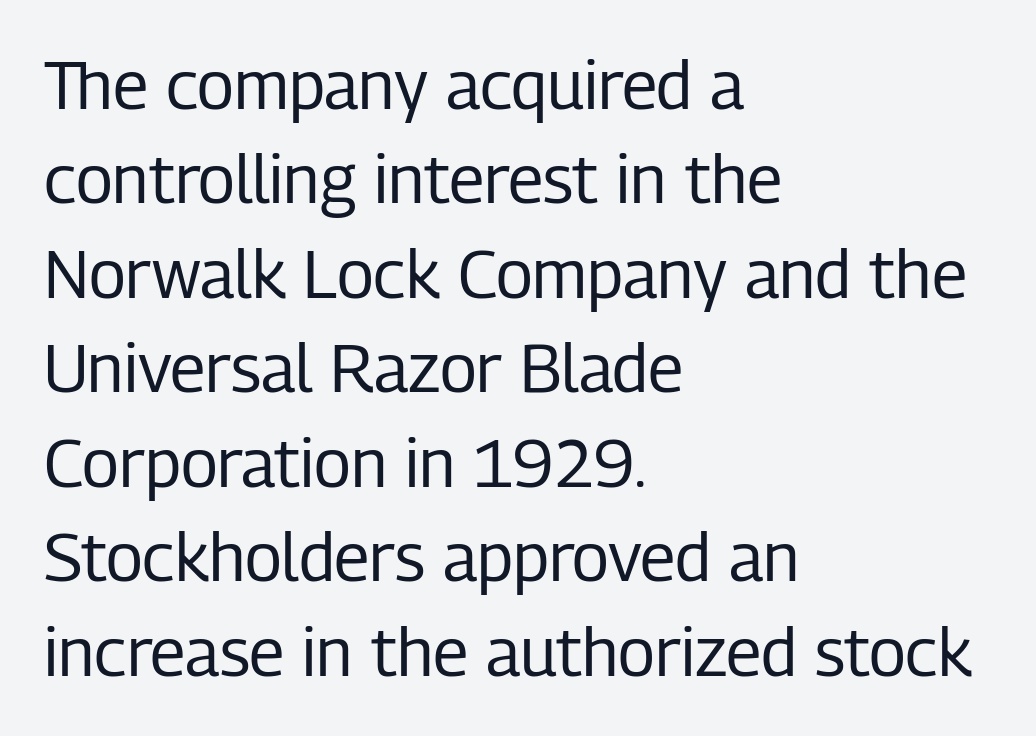
Q: Is the text bold? A: No.
Q: Is the text italic (slanted)? A: No, it is upright.
Q: Is the typeface a serif or a sans-serif typeface? A: Sans-serif.
Q: Is the text underlined? A: No.
Q: How is the paragraph aligned? A: Left-aligned.
Q: Is the spacing between letters normal or unusually wide? A: Normal.
Q: Is the spacing between lines tight, normal or loose? A: Normal.
Q: Width (condensed, normal, or wide)? A: Condensed.
Q: Stroke contrast? A: Low.
Q: x-height? A: Medium.
Q: Monospaced? A: No.
